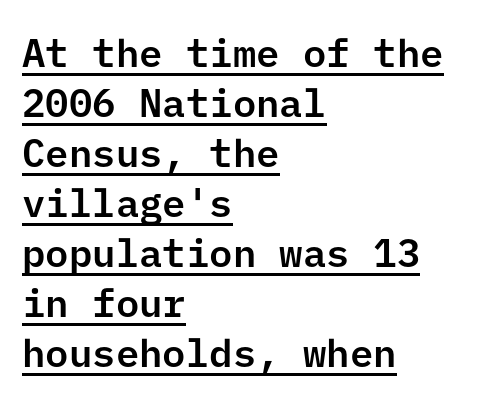
The lettering holds an erect, upright posture throughout. These lines sit exactly where default settings would place them. Line beginnings align vertically; line endings do not. Typographically, this falls in the sans-serif category. The letters sit at their default tracking, neither squeezed nor spread. A continuous stroke trails under the words, as in a hyperlink.
